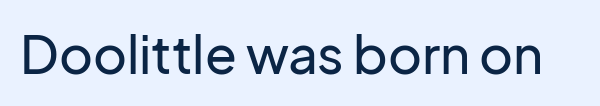
The image shows 52 px sans-serif type, upright; set normal letter spacing, not underlined; low stroke contrast and a medium x-height.
